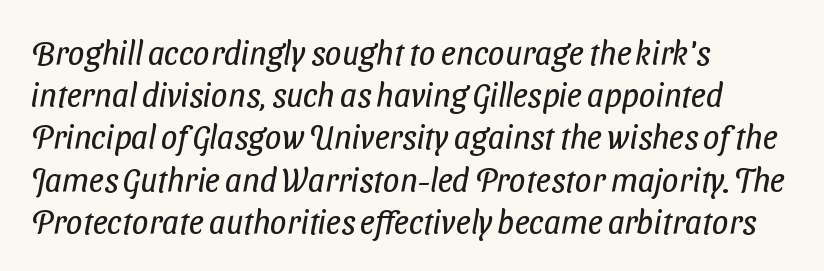
Varying glyph widths throughout — classic text-font behaviour. Compared with a typical body face, this is equally light or lighter still. What stands out about the letter spacing? Nothing — it is the standard amount. Check the space under the baseline: it is left empty.
